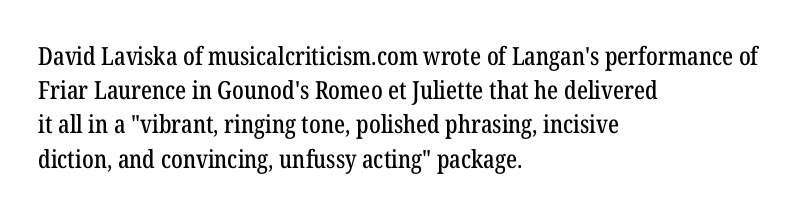
{"italic": "no", "underline": "no", "align": "left", "line_spacing": "normal", "line_spacing_ratio": 1.37, "letter_spacing": "normal", "letter_spacing_em": 0.0, "glyph_px": 25}
